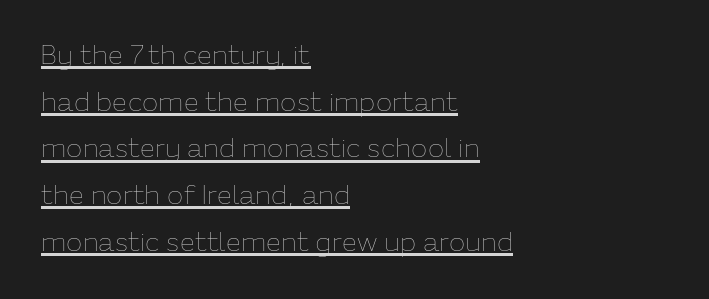
Q: Is the text bold? A: No.
Q: Is the text italic (slanted)? A: No, it is upright.
Q: Is the text underlined? A: Yes.
Q: How is the paragraph aligned? A: Left-aligned.
Q: Is the spacing between letters normal or unusually wide? A: Normal.
